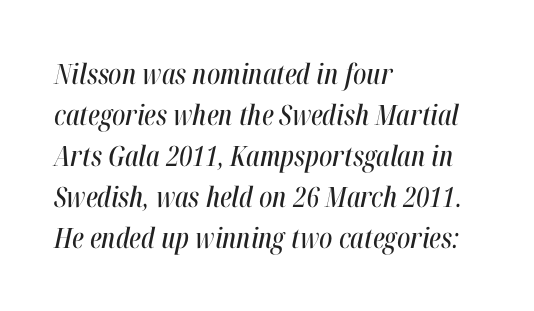
Q: Is the text italic (slanted)? A: Yes, it leans right by about 12 degrees.
Q: Is the text underlined? A: No.
Q: How is the paragraph aligned? A: Left-aligned.
Q: Is the spacing between letters normal or unusually wide? A: Normal.
Q: Is the spacing between lines tight, normal or loose? A: Normal.
Q: Width (condensed, normal, or wide)? A: Condensed.
Q: Stroke contrast? A: High.
Q: x-height? A: Medium.
Q: Monospaced? A: No.
